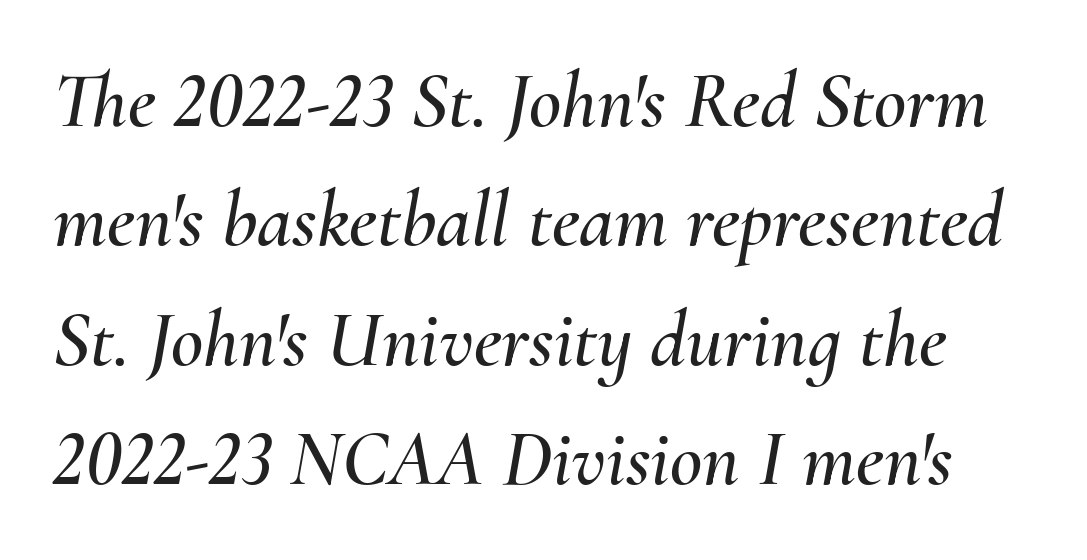
The image shows 79 px text type, italic (leaning right); set normal line spacing (1.51x), normal letter spacing, not underlined; medium stroke contrast and a small x-height.
